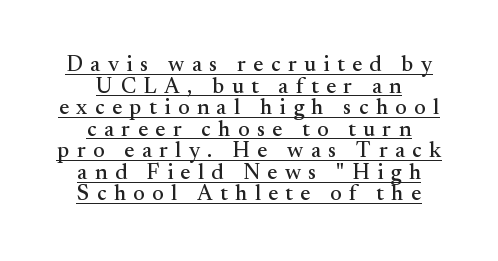
Q: Is the text italic (slanted)? A: No, it is upright.
Q: Is the text underlined? A: Yes.
Q: How is the paragraph aligned? A: Centered.
Q: Is the spacing between letters normal or unusually wide? A: Unusually wide.
Q: Is the spacing between lines tight, normal or loose? A: Tight.
